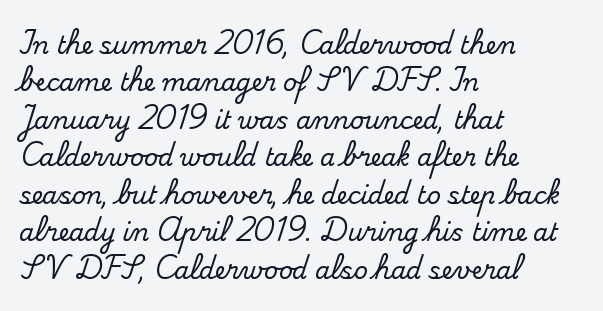
The image shows 24 px text type; set left-aligned, normal line spacing (1.56x), normal letter spacing, not underlined.
